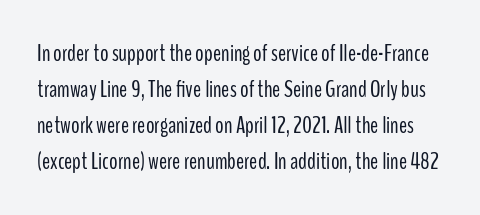
Q: Is the text bold? A: No.
Q: Is the text italic (slanted)? A: No, it is upright.
Q: Is the text underlined? A: No.
Q: Is the spacing between letters normal or unusually wide? A: Normal.
Q: Is the spacing between lines tight, normal or loose? A: Normal.
